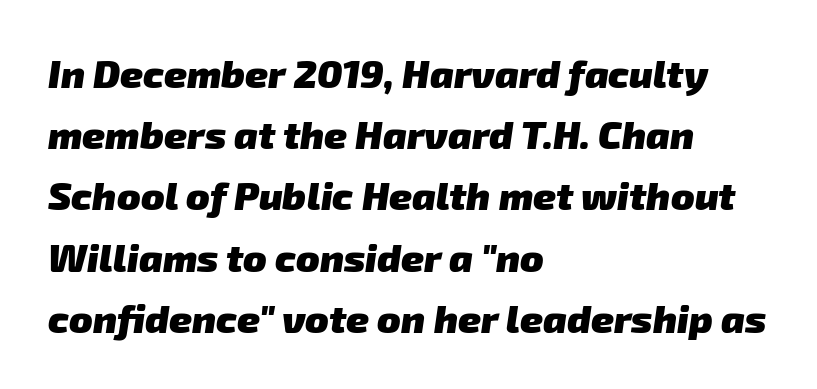
The image shows 39 px heavy sans-serif type; set left-aligned, normal line spacing (1.57x), normal letter spacing, not underlined; low stroke contrast and a medium x-height.
